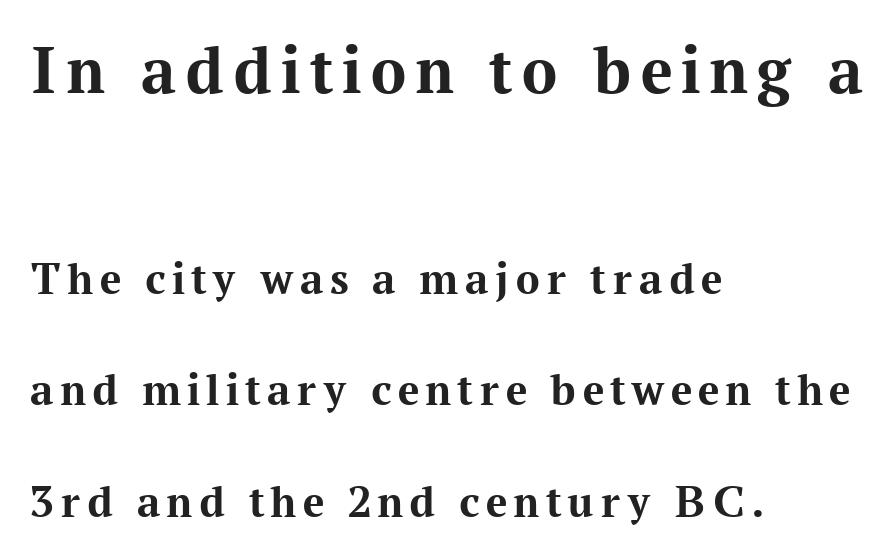
The passage is arranged the way most books set body copy — flush left. Quick note: underline off. You'd pick this weight for a headline — it's a proper bold. Letterform terminals end in serifs throughout the passage. A typesetter would call this proportional, since set widths differ per character.
